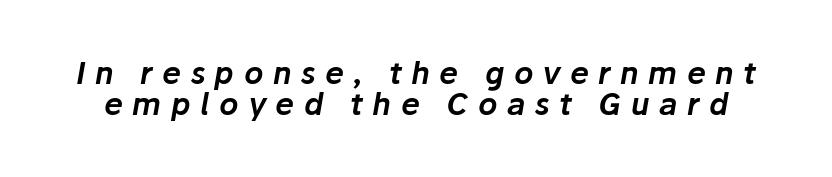
{"italic": "yes", "lean": "right", "slant_degrees": 10, "width": "normal", "stroke_contrast": "low", "x_height": "medium", "monospaced": "no", "underline": "no", "line_spacing": "tight", "line_spacing_ratio": 1.02, "letter_spacing": "wide", "letter_spacing_em": 0.32, "glyph_px": 30}
